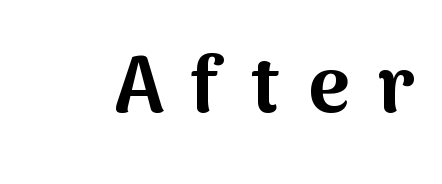
Q: Is the text bold? A: Yes.
Q: Is the text italic (slanted)? A: No, it is upright.
Q: Is the typeface a serif or a sans-serif typeface? A: Sans-serif.
Q: Is the text underlined? A: No.
Q: Is the spacing between letters normal or unusually wide? A: Unusually wide.
Q: Width (condensed, normal, or wide)? A: Normal.
Q: Stroke contrast? A: Medium.
Q: x-height? A: Medium.
Q: Monospaced? A: No.
